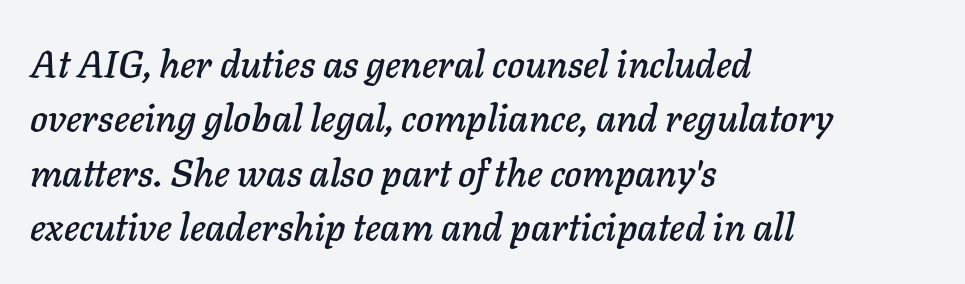
{"italic": "yes", "lean": "right", "slant_degrees": 11, "width": "normal", "stroke_contrast": "low", "x_height": "medium", "monospaced": "no", "underline": "no", "align": "left", "line_spacing": "normal", "line_spacing_ratio": 1.43, "letter_spacing": "normal", "letter_spacing_em": 0.0, "glyph_px": 38}
